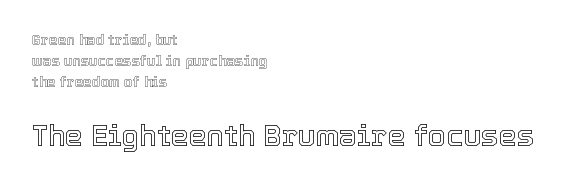
Q: Is the text italic (slanted)? A: No, it is upright.
Q: Is the text underlined? A: No.
Q: How is the paragraph aligned? A: Left-aligned.
Q: Is the spacing between letters normal or unusually wide? A: Normal.
Q: Is the spacing between lines tight, normal or loose? A: Normal.
Q: Which block of text is set in a larger size, the first (top) or the second (bottom)? A: The second (bottom) one.
Q: Width (condensed, normal, or wide)? A: Normal.
Q: x-height? A: Medium.
Q: Monospaced? A: No.
